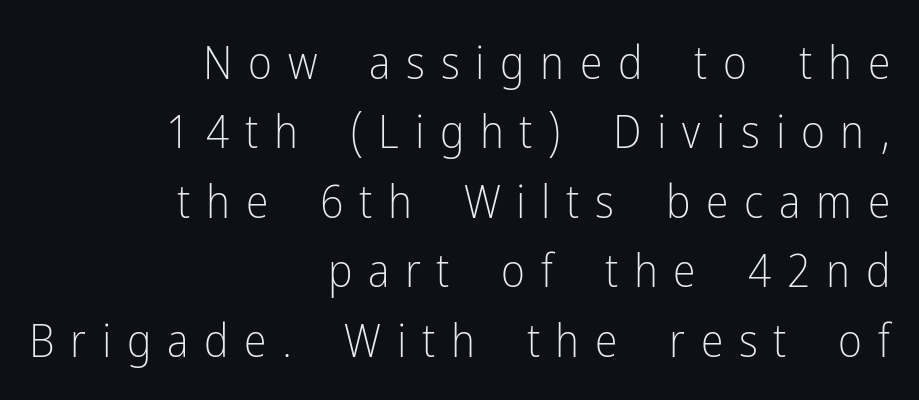
{"serif": "no", "italic": "no", "bold": "no", "weight": "light", "width": "condensed", "stroke_contrast": "low", "x_height": "medium", "monospaced": "no", "underline": "no", "align": "right", "line_spacing": "normal", "line_spacing_ratio": 1.51, "letter_spacing": "wide", "letter_spacing_em": 0.34, "glyph_px": 46}
